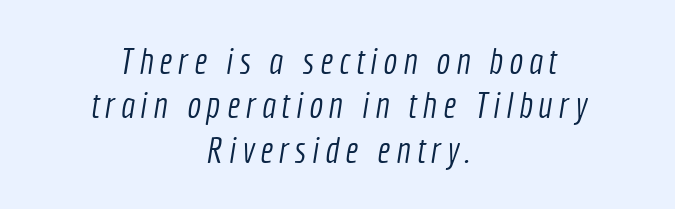
The image shows 37 px light, condensed sans-serif type; set centered, line spacing 1.2x, not underlined; a medium x-height.
